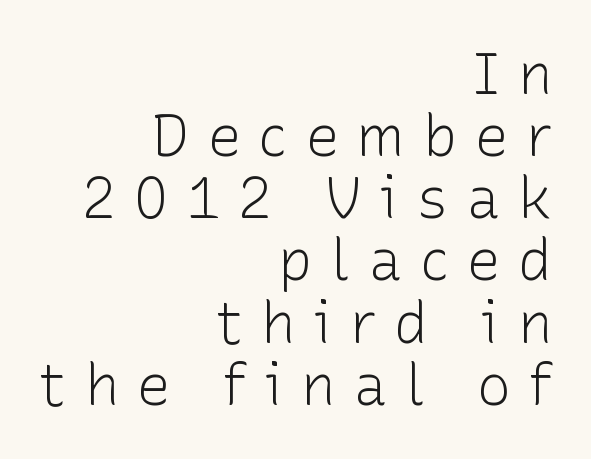
Q: Is the text bold? A: No.
Q: Is the text italic (slanted)? A: No, it is upright.
Q: Is the typeface a serif or a sans-serif typeface? A: Sans-serif.
Q: Is the text underlined? A: No.
Q: How is the paragraph aligned? A: Right-aligned.
Q: Is the spacing between letters normal or unusually wide? A: Unusually wide.
Q: Is the spacing between lines tight, normal or loose? A: Tight.
Q: Width (condensed, normal, or wide)? A: Normal.
Q: Stroke contrast? A: Low.
Q: x-height? A: Medium.
Q: Monospaced? A: No.
